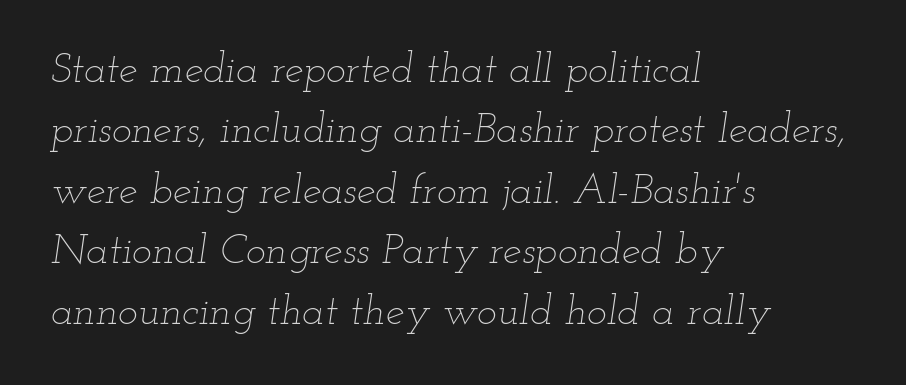
{"italic": "yes", "lean": "right", "slant_degrees": 12, "bold": "no", "weight": "thin", "width": "wide", "stroke_contrast": "low", "x_height": "small", "monospaced": "no", "underline": "no", "align": "left", "line_spacing": "normal", "line_spacing_ratio": 1.44, "letter_spacing": "normal", "letter_spacing_em": 0.0, "glyph_px": 42}
